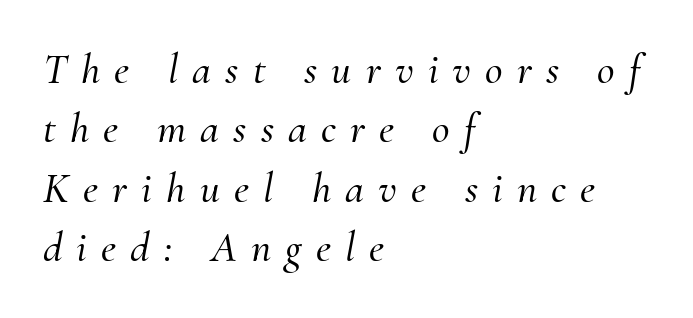
{"serif": "yes", "italic": "yes", "lean": "right", "slant_degrees": 10, "width": "normal", "stroke_contrast": "medium", "x_height": "small", "monospaced": "no", "underline": "no", "align": "left", "line_spacing": "normal", "line_spacing_ratio": 1.38, "letter_spacing": "wide", "letter_spacing_em": 0.33, "glyph_px": 43}
